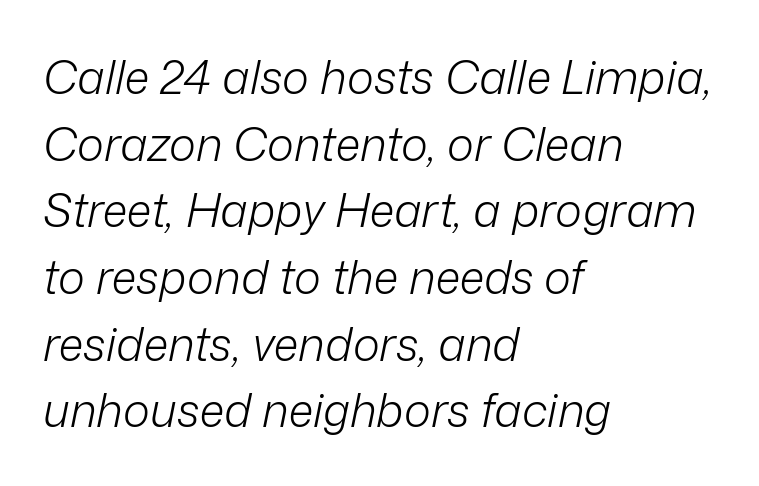
The image shows 46 px light type, italic (leaning right); set left-aligned, normal line spacing (1.45x), normal letter spacing, not underlined; low stroke contrast and a medium x-height.
